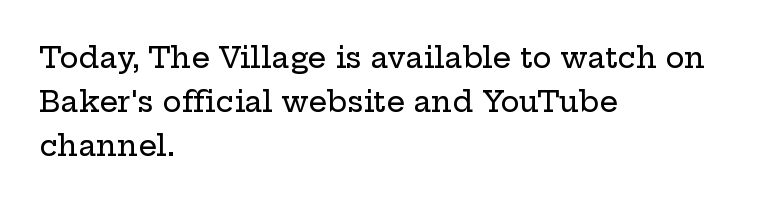
The typography opts for an upright posture over an oblique one. This rendering leaves character spacing at its baseline value. Leading: standard. In terms of letterform style, serifs are clearly present.
